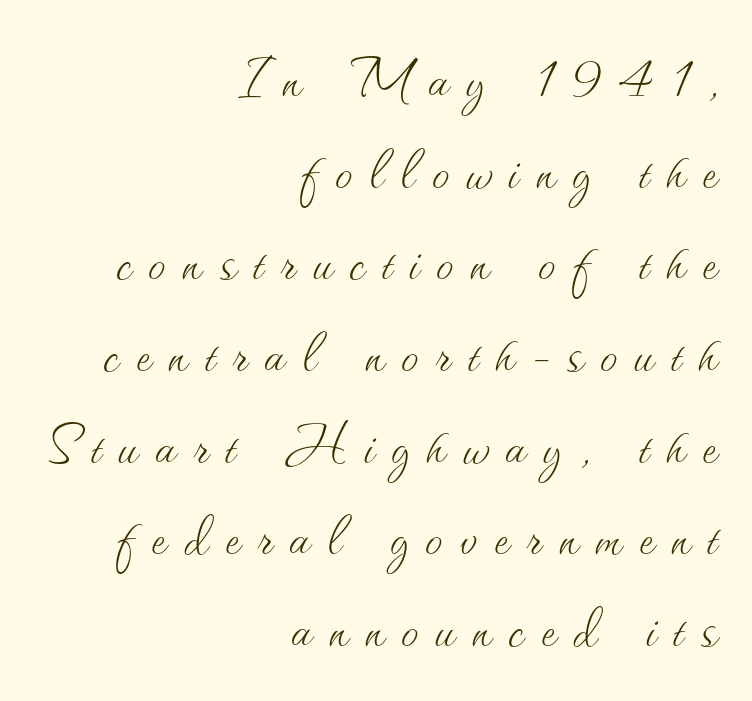
The image shows 70 px thin type; set right-aligned, normal line spacing (1.31x), unusually wide letter spacing (+0.25 em), not underlined; medium stroke contrast and a small x-height.
